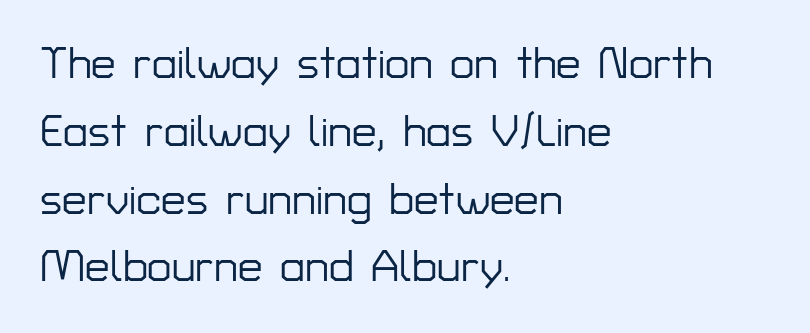
Q: Is the text italic (slanted)? A: No, it is upright.
Q: Is the typeface a serif or a sans-serif typeface? A: Sans-serif.
Q: Is the text underlined? A: No.
Q: How is the paragraph aligned? A: Left-aligned.
Q: Is the spacing between letters normal or unusually wide? A: Normal.
Q: Is the spacing between lines tight, normal or loose? A: Normal.
Q: Width (condensed, normal, or wide)? A: Normal.
Q: Stroke contrast? A: Low.
Q: x-height? A: Medium.
Q: Monospaced? A: No.
